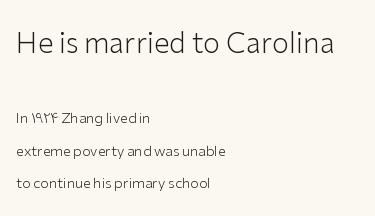
{"serif": "no", "italic": "no", "bold": "no", "weight": "light", "width": "normal", "stroke_contrast": "low", "x_height": "medium", "monospaced": "no", "underline": "no", "align": "left", "line_spacing": "loose", "line_spacing_ratio": 2.34, "letter_spacing": "normal", "letter_spacing_em": 0.0, "larger_block": "first", "size_ratio": 2.0, "glyph_px": 28}
